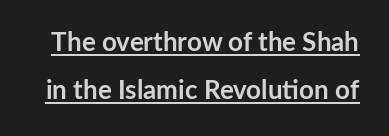
{"italic": "no", "bold": "yes", "underline": "yes", "line_spacing_ratio": 1.85, "letter_spacing": "normal", "letter_spacing_em": 0.0, "glyph_px": 26}
